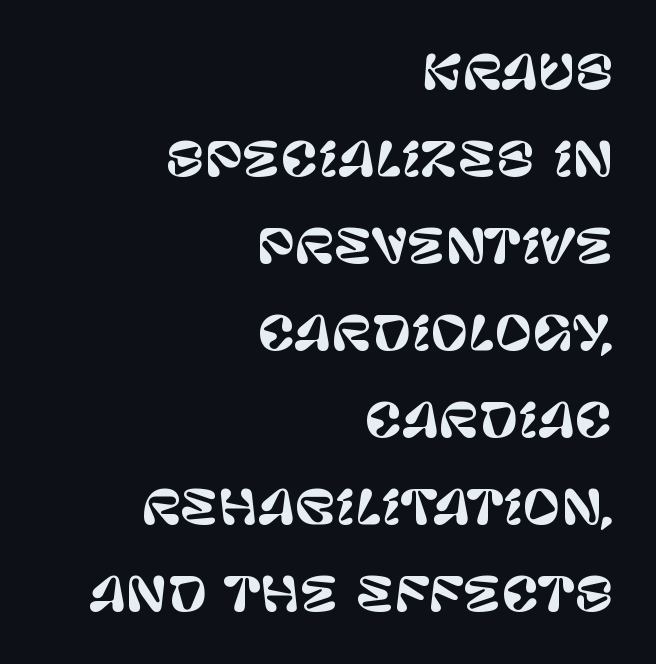
{"serif": "no", "width": "normal", "stroke_contrast": "low", "x_height": "large", "monospaced": "no", "underline": "no", "align": "right", "line_spacing_ratio": 1.89, "letter_spacing": "normal", "letter_spacing_em": 0.0, "glyph_px": 46}
